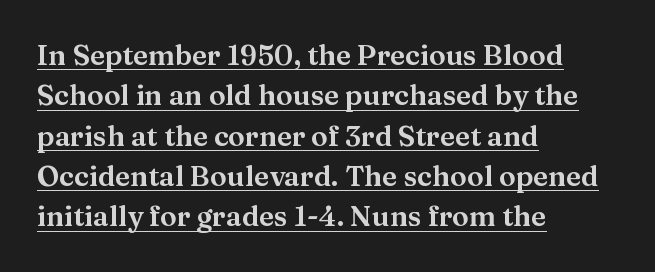
Glance below the letters and you will spot a drawn line. Regarding leading, the lines here are spaced in the standard way. Where is the straight margin? On the left. Regarding serifs, this sample has them.
